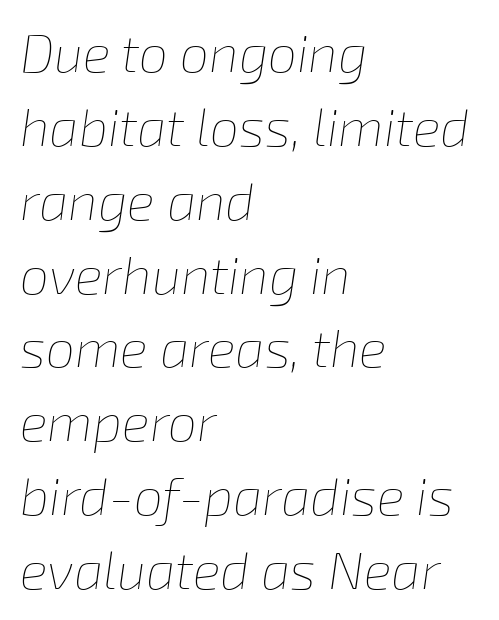
Q: Is the text bold? A: No.
Q: Is the text italic (slanted)? A: Yes, it leans right by about 8 degrees.
Q: Is the text underlined? A: No.
Q: How is the paragraph aligned? A: Left-aligned.
Q: Is the spacing between letters normal or unusually wide? A: Normal.
Q: Is the spacing between lines tight, normal or loose? A: Normal.
Q: Width (condensed, normal, or wide)? A: Normal.
Q: Stroke contrast? A: Low.
Q: x-height? A: Medium.
Q: Monospaced? A: No.
